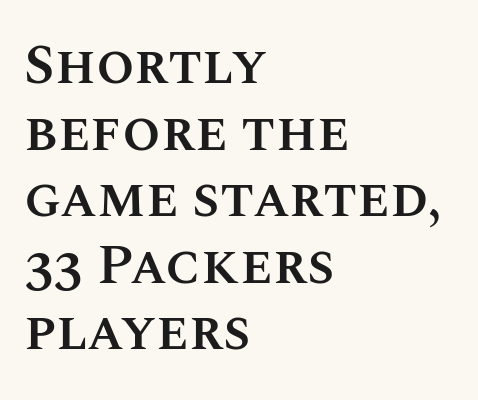
{"italic": "no", "bold": "semi", "weight": "semibold", "width": "normal", "stroke_contrast": "medium", "x_height": "large", "monospaced": "no", "underline": "no", "align": "left", "line_spacing_ratio": 1.21, "letter_spacing": "normal", "letter_spacing_em": 0.0, "glyph_px": 55}
